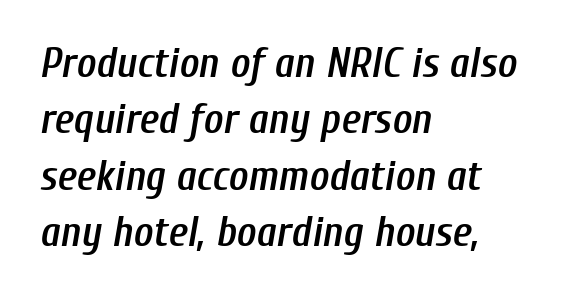
The image shows 42 px semibold, condensed type, italic (leaning right); set left-aligned, normal line spacing (1.34x), normal letter spacing, not underlined; low stroke contrast and a medium x-height.
